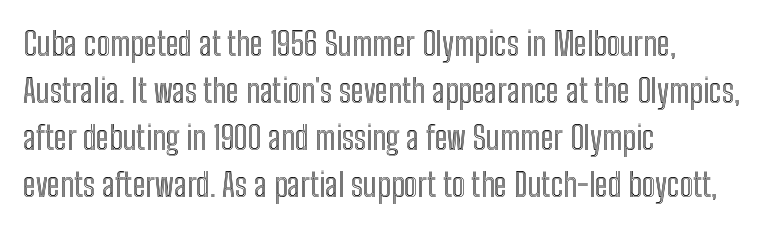
The image shows 33 px condensed type, upright; set left-aligned, normal line spacing (1.42x), normal letter spacing, not underlined; a medium x-height.
